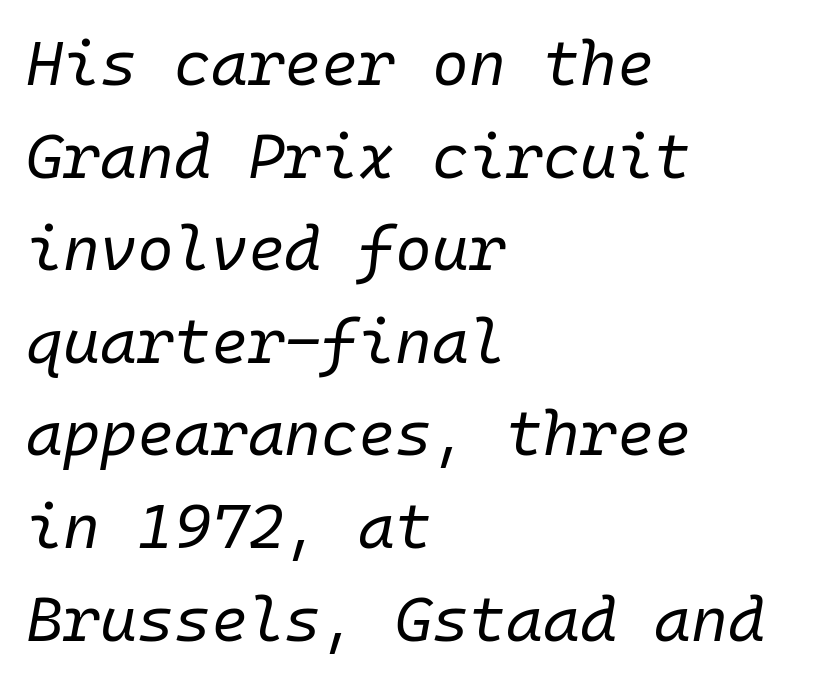
{"italic": "yes", "lean": "right", "slant_degrees": 10, "bold": "no", "weight": "regular", "width": "normal", "stroke_contrast": "low", "x_height": "medium", "monospaced": "yes", "underline": "no", "align": "left", "line_spacing": "normal", "line_spacing_ratio": 1.47, "letter_spacing": "normal", "letter_spacing_em": 0.0, "glyph_px": 63}
